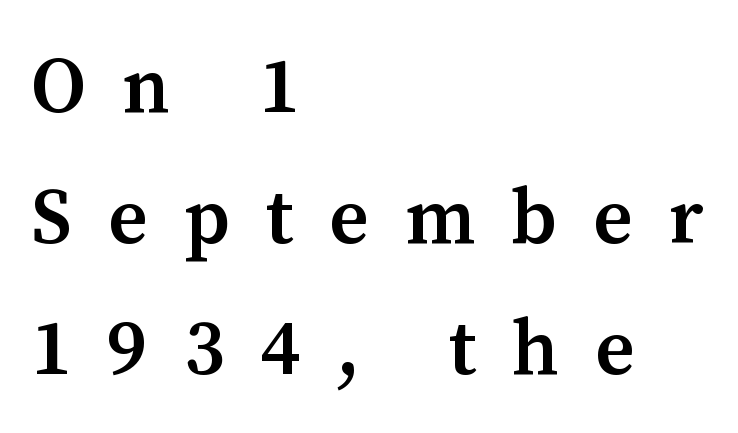
The image shows 78 px semibold serif type, upright; set left-aligned, normal line spacing (1.68x), unusually wide letter spacing (+0.46 em), not underlined; medium stroke contrast and a medium x-height.
